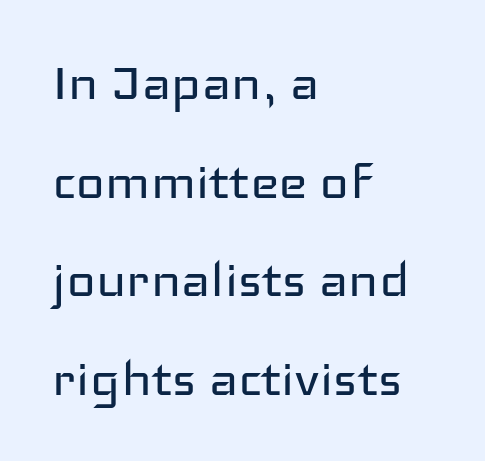
The vertical gap from one line to the next is medium. The space beneath each line is pristine and unruled. The tracking reads as untouched default to a designer's eye. Font category for this specimen: sans-serif.
